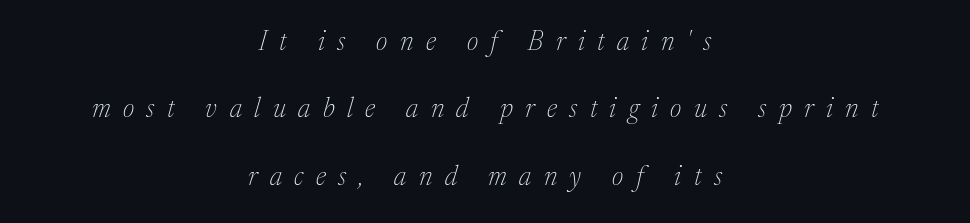
{"italic": "yes", "lean": "right", "slant_degrees": 17, "bold": "no", "underline": "no", "align": "center", "line_spacing": "loose", "line_spacing_ratio": 2.5, "letter_spacing": "wide", "letter_spacing_em": 0.46, "glyph_px": 27}
